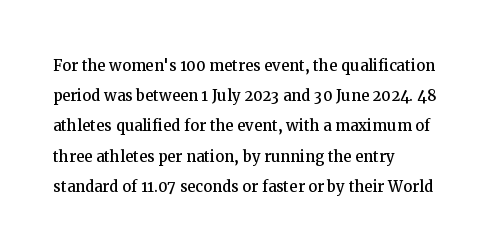
Q: Is the text italic (slanted)? A: No, it is upright.
Q: Is the text underlined? A: No.
Q: How is the paragraph aligned? A: Left-aligned.
Q: Is the spacing between letters normal or unusually wide? A: Normal.
Q: Is the spacing between lines tight, normal or loose? A: Normal.
